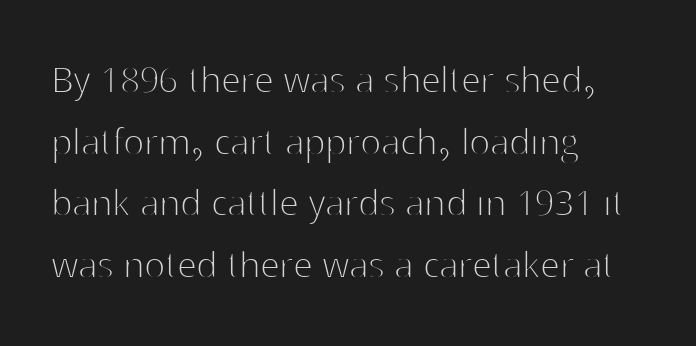
Q: Is the text bold? A: No.
Q: Is the text italic (slanted)? A: No, it is upright.
Q: Is the typeface a serif or a sans-serif typeface? A: Sans-serif.
Q: Is the text underlined? A: No.
Q: How is the paragraph aligned? A: Left-aligned.
Q: Is the spacing between letters normal or unusually wide? A: Normal.
Q: Is the spacing between lines tight, normal or loose? A: Normal.
Q: Width (condensed, normal, or wide)? A: Normal.
Q: Stroke contrast? A: High.
Q: x-height? A: Medium.
Q: Monospaced? A: No.
